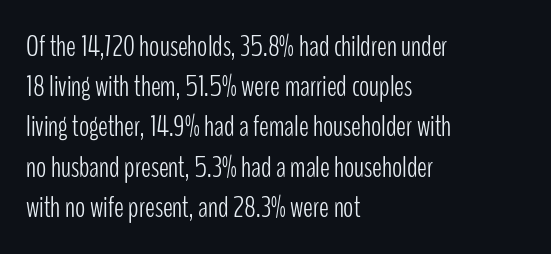
Note the varied advance widths — an 'i' is clearly narrower than an 'm'. The text block is weighted toward the left margin, trailing off unevenly rightward. Upright lettering throughout. The horizontal fit of the characters is conventional and even. The font family rendered here belongs to the sans-serif group. Leading: standard.
